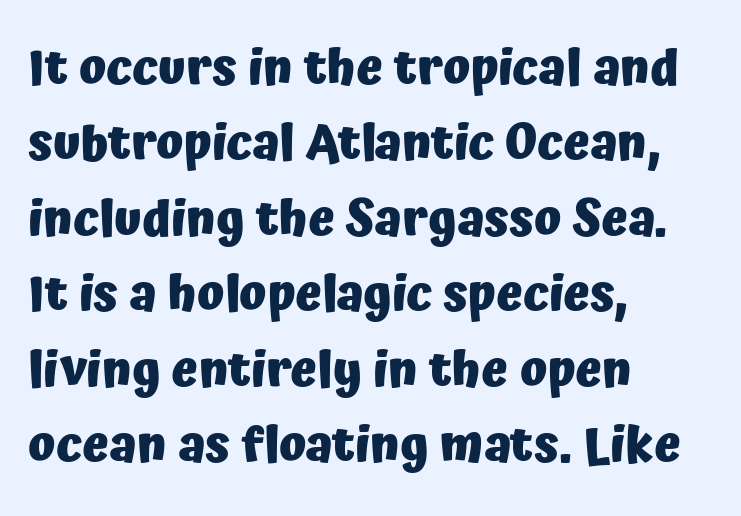
The image shows 50 px heavy sans-serif type, upright; set left-aligned, normal line spacing (1.51x), normal letter spacing, not underlined; low stroke contrast and a medium x-height.
